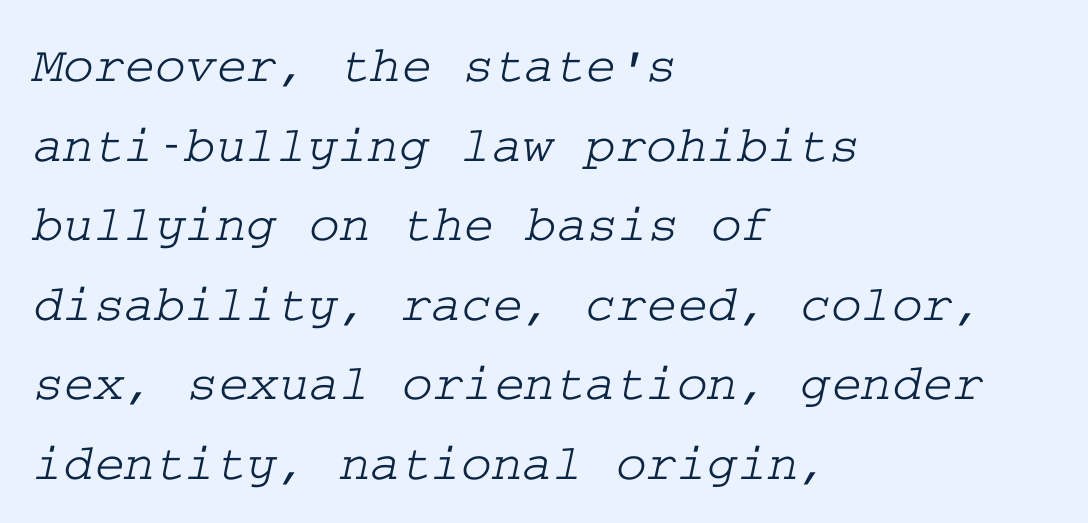
Notice how descenders clear the ascenders below comfortably — that's standard leading. Is the block centered? No — it sits flush against the left margin. Look at the bottom of the vertical strokes: they flare into serifs here. Tracking here is standard; glyphs follow each other at the usual distance.
